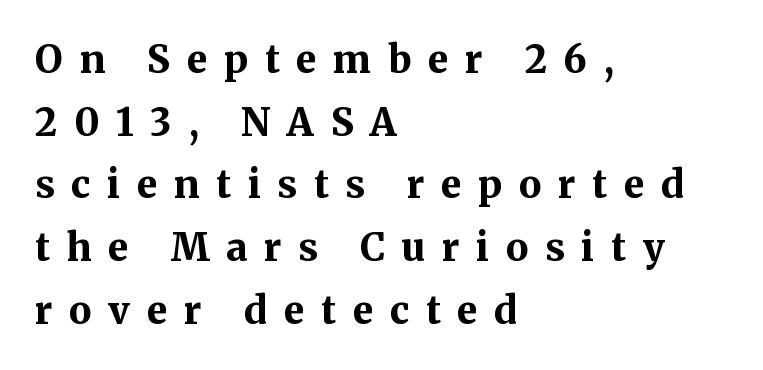
The image shows 38 px bold serif type, upright; set left-aligned, normal line spacing (1.65x), unusually wide letter spacing (+0.44 em), not underlined; medium stroke contrast and a medium x-height.
